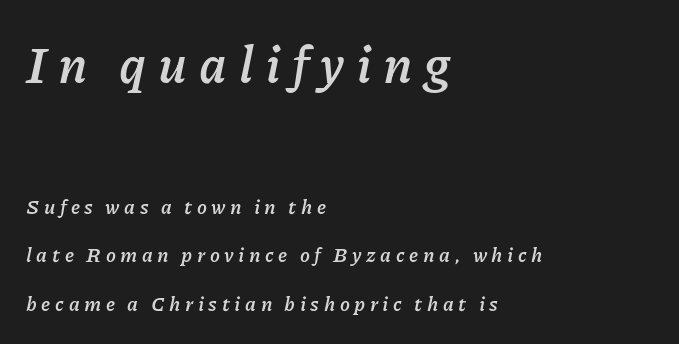
Q: Is the text bold? A: Yes.
Q: Is the text italic (slanted)? A: Yes, it leans right by about 11 degrees.
Q: Is the text underlined? A: No.
Q: How is the paragraph aligned? A: Left-aligned.
Q: Is the spacing between letters normal or unusually wide? A: Unusually wide.
Q: Is the spacing between lines tight, normal or loose? A: Loose.
Q: Which block of text is set in a larger size, the first (top) or the second (bottom)? A: The first (top) one.
Q: Width (condensed, normal, or wide)? A: Normal.
Q: Stroke contrast? A: Low.
Q: x-height? A: Medium.
Q: Monospaced? A: No.
